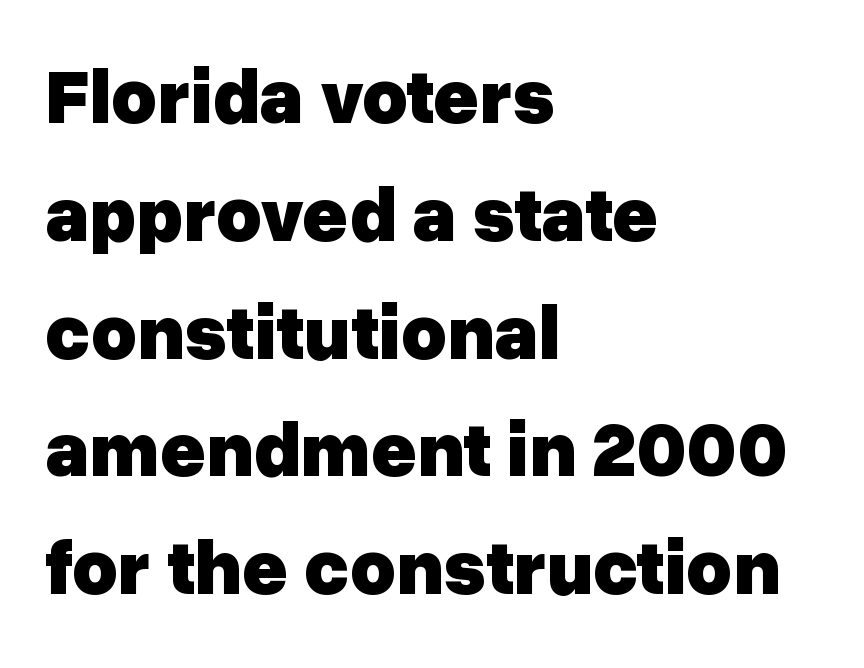
{"serif": "no", "italic": "no", "bold": "yes", "weight": "heavy", "width": "normal", "stroke_contrast": "low", "x_height": "medium", "monospaced": "no", "underline": "no", "align": "left", "line_spacing": "normal", "line_spacing_ratio": 1.51, "letter_spacing": "normal", "letter_spacing_em": 0.0, "glyph_px": 78}
